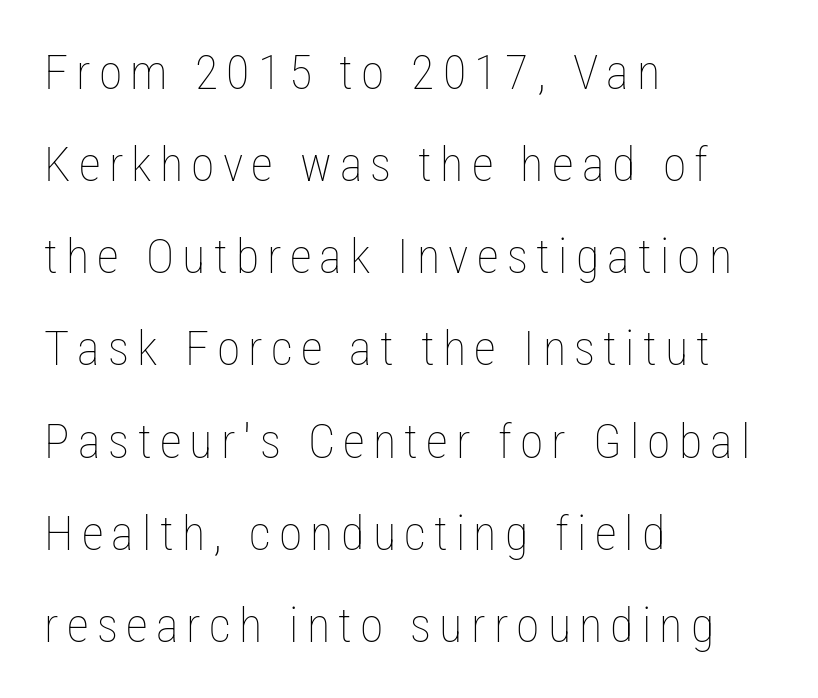
Q: Is the text bold? A: No.
Q: Is the text italic (slanted)? A: No, it is upright.
Q: Is the text underlined? A: No.
Q: How is the paragraph aligned? A: Left-aligned.
Q: Is the spacing between lines tight, normal or loose? A: Loose.
Q: Width (condensed, normal, or wide)? A: Condensed.
Q: Stroke contrast? A: Low.
Q: x-height? A: Medium.
Q: Monospaced? A: No.
